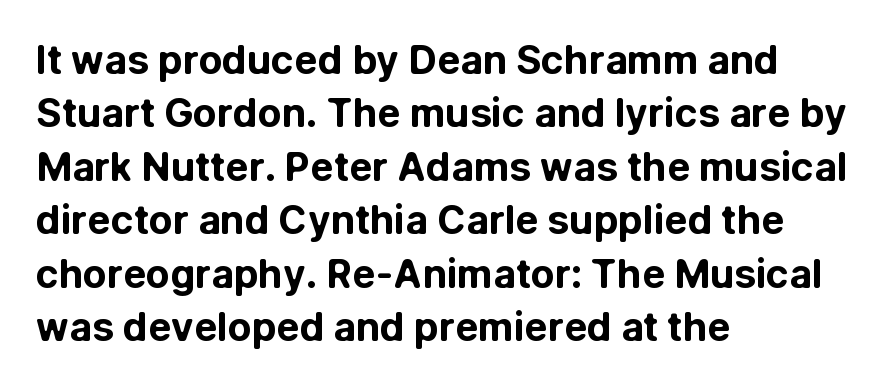
The image shows 39 px bold sans-serif type, upright; set left-aligned, normal line spacing (1.37x), normal letter spacing, not underlined; low stroke contrast and a medium x-height.
